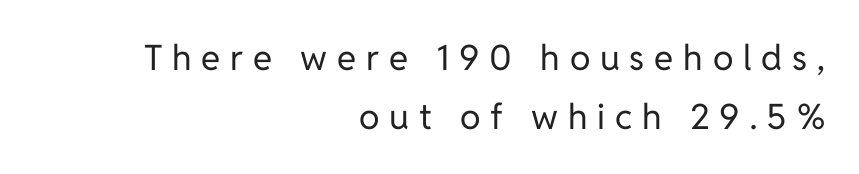
Q: Is the text bold? A: No.
Q: Is the text italic (slanted)? A: No, it is upright.
Q: Is the typeface a serif or a sans-serif typeface? A: Sans-serif.
Q: Is the text underlined? A: No.
Q: How is the paragraph aligned? A: Right-aligned.
Q: Is the spacing between letters normal or unusually wide? A: Unusually wide.
Q: Is the spacing between lines tight, normal or loose? A: Normal.
Q: Width (condensed, normal, or wide)? A: Normal.
Q: Stroke contrast? A: Low.
Q: x-height? A: Medium.
Q: Monospaced? A: No.
